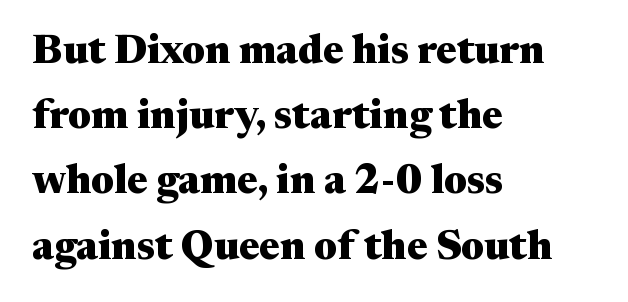
One-word summary of the alignment: left. Unlike italic type, these characters show no tilt at all. Characters follow at the spacing the type designer built in. Decoration check: the copy has no underline.
